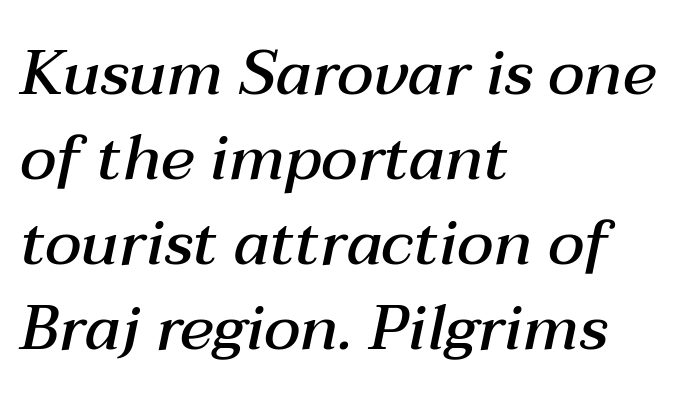
The image shows 63 px semibold type, italic (leaning right); set left-aligned, normal line spacing (1.35x), normal letter spacing, not underlined; medium stroke contrast and a medium x-height.
